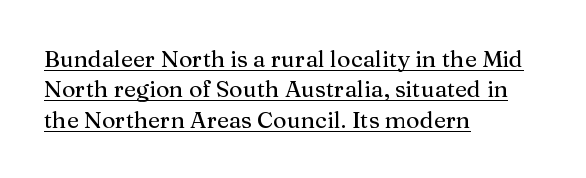
Q: Is the text italic (slanted)? A: No, it is upright.
Q: Is the text underlined? A: Yes.
Q: How is the paragraph aligned? A: Left-aligned.
Q: Is the spacing between letters normal or unusually wide? A: Normal.
Q: Is the spacing between lines tight, normal or loose? A: Normal.
